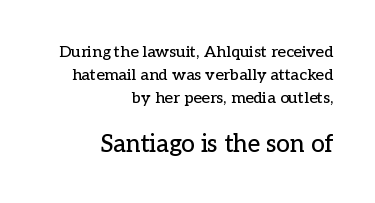
Type without underlining. The letters stand straight up with perfectly vertical stems. The composition opens small and finishes big. Horizontal bands of white between lines are of average thickness. The rendering anchors every line to the right-hand side. Does extra space separate the letters? No, they use regular spacing.
